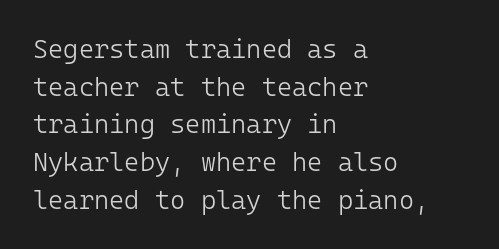
{"italic": "no", "bold": "no", "underline": "no", "align": "left", "line_spacing": "normal", "line_spacing_ratio": 1.45, "letter_spacing": "normal", "letter_spacing_em": 0.0, "glyph_px": 26}
